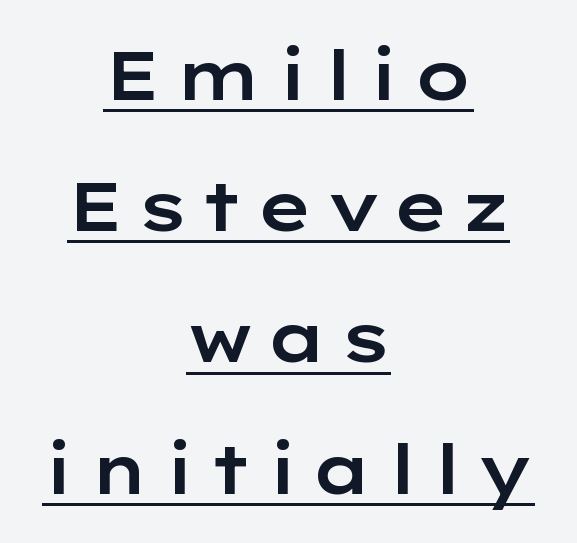
The image shows 68 px wide sans-serif type, upright; set centered, loose line spacing (1.93x), underlined; low stroke contrast and a medium x-height.
